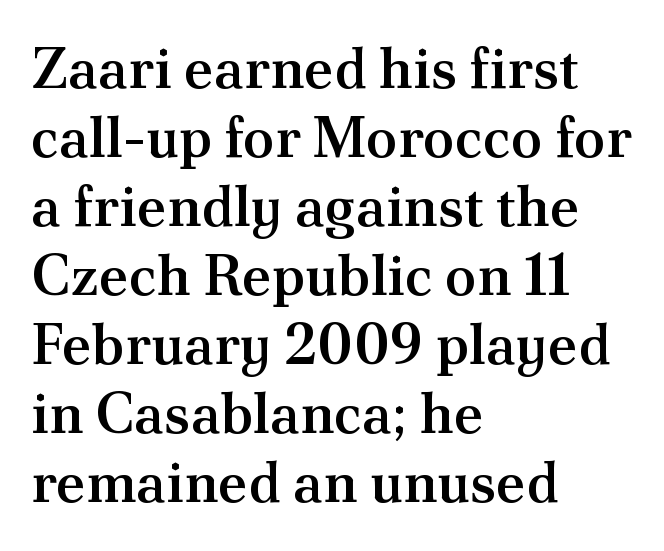
The image shows 57 px semibold serif type, upright; set left-aligned, line spacing 1.21x, normal letter spacing, not underlined; medium stroke contrast and a small x-height.
